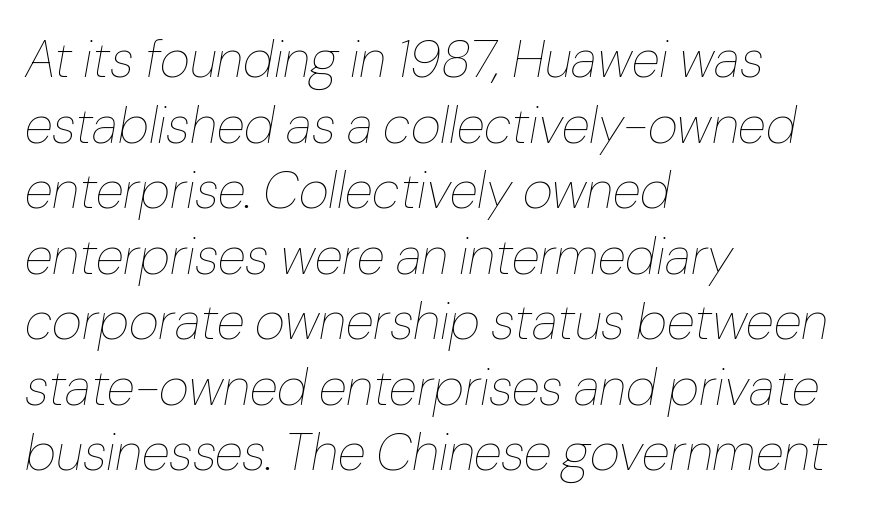
The image shows 52 px thin type, italic (leaning right); set left-aligned, normal line spacing (1.26x), normal letter spacing, not underlined; low stroke contrast and a medium x-height.
